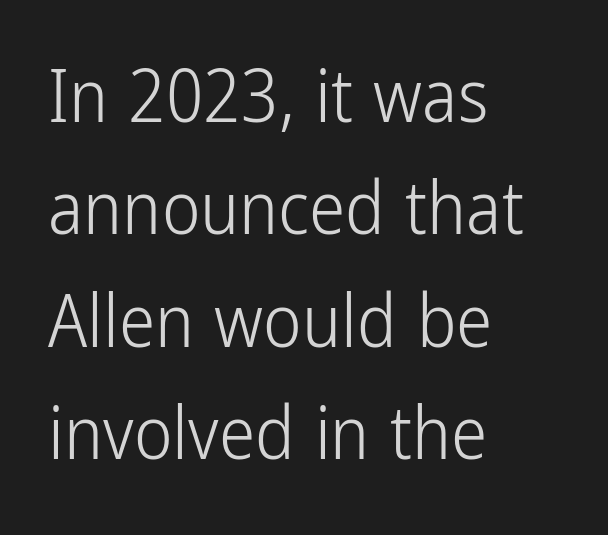
The image shows 73 px light, condensed sans-serif type, upright; set left-aligned, normal line spacing (1.54x), normal letter spacing, not underlined; low stroke contrast and a medium x-height.
